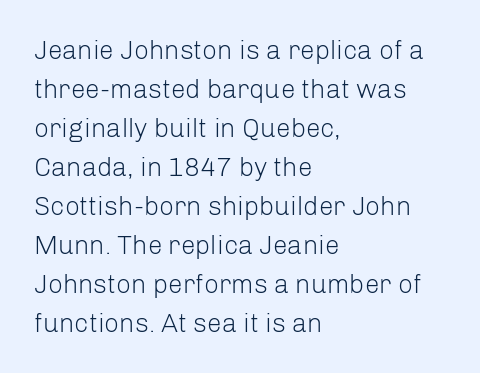
Each new line begins a customary step beneath the previous one. Students, note that the glyphs here touch the page at normal intervals. Letters rest on an invisible, unmarked baseline. Posture: upright roman.
